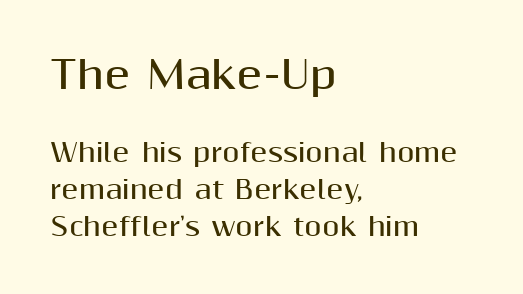
Short note: letters normally spaced. Normally led — the rows are evenly, conventionally spaced. Each letter keeps its own natural width here, so spacing adapts to shape. The sample has been set heavy, in full bold. Every stem runs plumb, perpendicular to the baseline.
